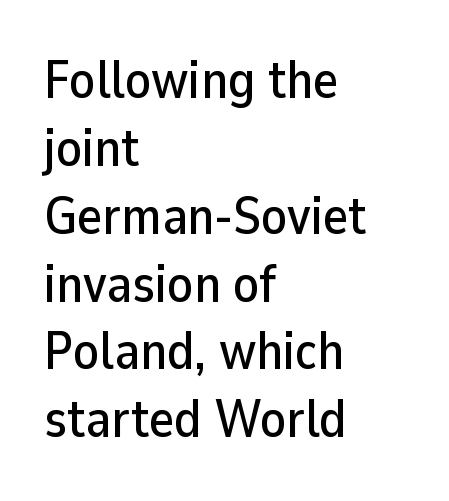
Q: Is the text italic (slanted)? A: No, it is upright.
Q: Is the typeface a serif or a sans-serif typeface? A: Sans-serif.
Q: Is the text underlined? A: No.
Q: How is the paragraph aligned? A: Left-aligned.
Q: Is the spacing between letters normal or unusually wide? A: Normal.
Q: Is the spacing between lines tight, normal or loose? A: Normal.
Q: Width (condensed, normal, or wide)? A: Normal.
Q: Stroke contrast? A: Low.
Q: x-height? A: Medium.
Q: Monospaced? A: No.
